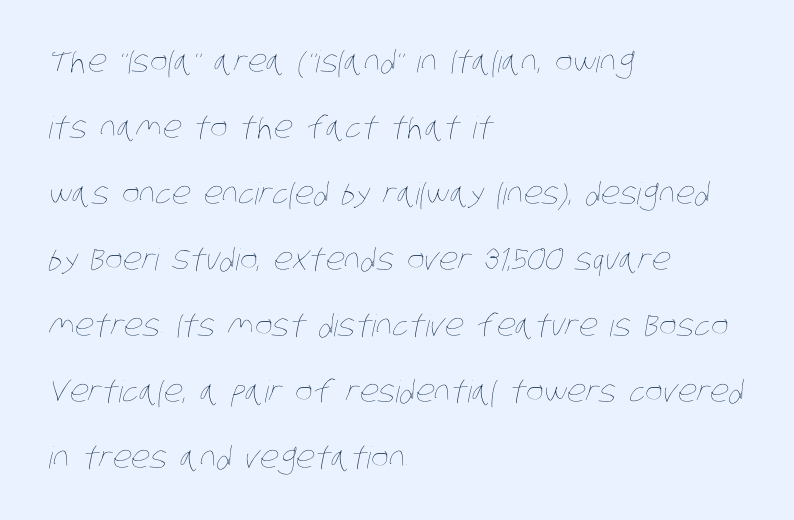
{"bold": "no", "weight": "thin", "width": "condensed", "stroke_contrast": "low", "x_height": "large", "monospaced": "no", "underline": "no", "align": "left", "line_spacing": "loose", "line_spacing_ratio": 2.2, "letter_spacing": "normal", "letter_spacing_em": 0.0, "glyph_px": 30}
